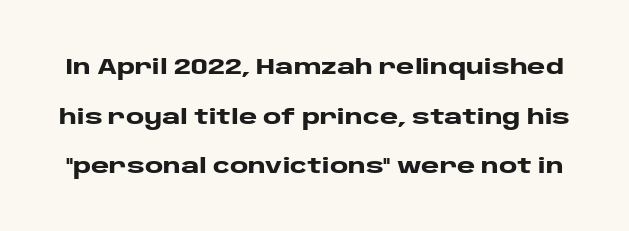
{"italic": "no", "bold": "yes", "underline": "no", "line_spacing": "loose", "line_spacing_ratio": 2.26, "letter_spacing": "normal", "letter_spacing_em": 0.0, "glyph_px": 22}
